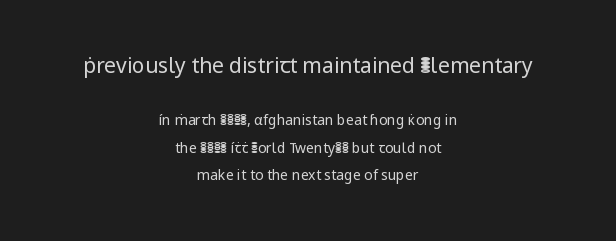
Q: Is the text bold? A: No.
Q: Is the text italic (slanted)? A: No, it is upright.
Q: Is the text underlined? A: No.
Q: How is the paragraph aligned? A: Centered.
Q: Is the spacing between letters normal or unusually wide? A: Normal.
Q: Is the spacing between lines tight, normal or loose? A: Loose.
Q: Which block of text is set in a larger size, the first (top) or the second (bottom)? A: The first (top) one.
